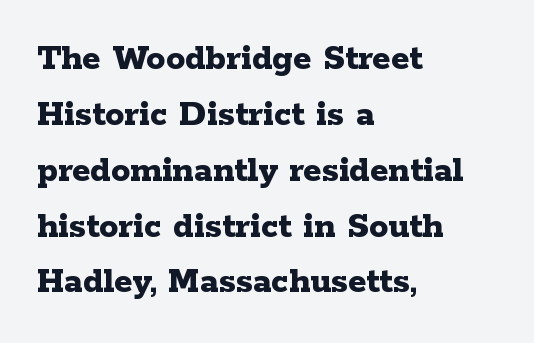
The rendering uses natural spacing where letterforms have individual widths. Small tapered or slab feet sit at the stroke ends, so this counts as serif. Between one letter and the next there's only the usual sliver of space. As a designer I'd log this as weight 700, bold. Each line starts at the same left margin while the right side varies.
